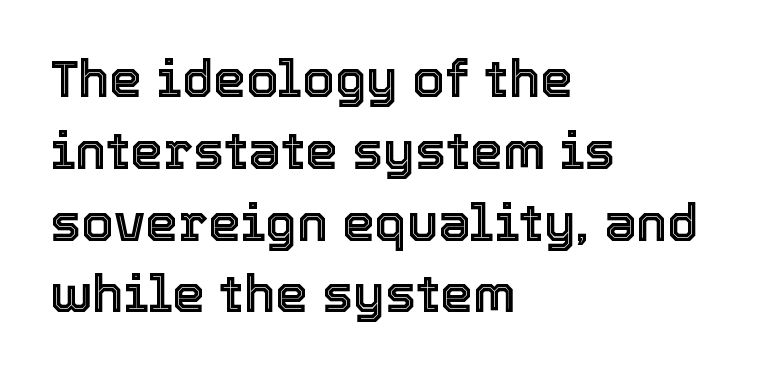
The image shows 52 px text type, upright; set left-aligned, normal line spacing (1.38x), normal letter spacing, not underlined; a medium x-height.
